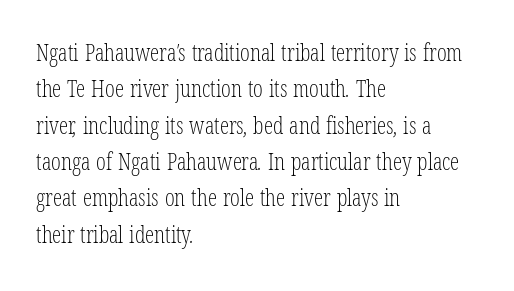
{"bold": "no", "underline": "no", "align": "left", "line_spacing": "normal", "line_spacing_ratio": 1.58, "letter_spacing": "normal", "letter_spacing_em": 0.0, "glyph_px": 23}
